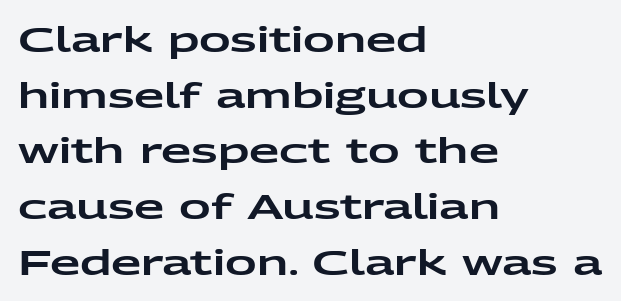
Q: Is the text italic (slanted)? A: No, it is upright.
Q: Is the typeface a serif or a sans-serif typeface? A: Sans-serif.
Q: Is the text underlined? A: No.
Q: How is the paragraph aligned? A: Left-aligned.
Q: Is the spacing between letters normal or unusually wide? A: Normal.
Q: Is the spacing between lines tight, normal or loose? A: Normal.
Q: Width (condensed, normal, or wide)? A: Wide.
Q: Stroke contrast? A: Low.
Q: x-height? A: Medium.
Q: Monospaced? A: No.
